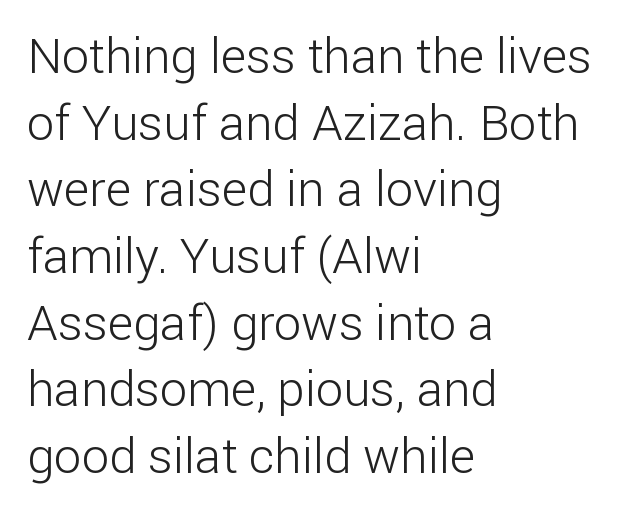
Decoration check: the copy has no underline. Tall strokes in this sample are plumb rather than angled. Is this a fixed-width face? No — the glyphs have proportional, varying widths. A typesetter would call this zero additional tracking.
